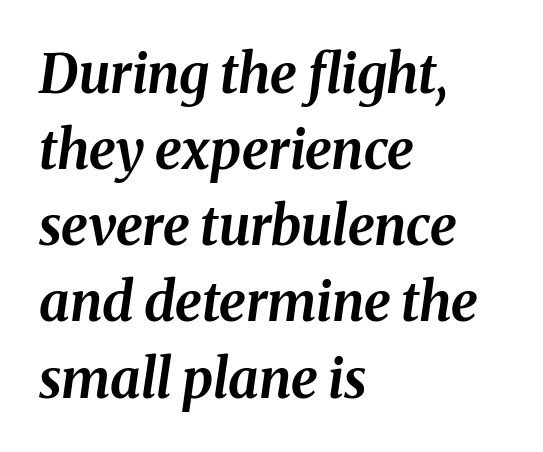
Tracking here is standard; glyphs follow each other at the usual distance. Unmarked baselines from the first word to the last. Baseline-to-baseline distance is the conventional proportion of letter height. These lines stack with their left ends in a neat column. Observe the lean: these are italic letterforms. Weight check: bold — yes, fully.
